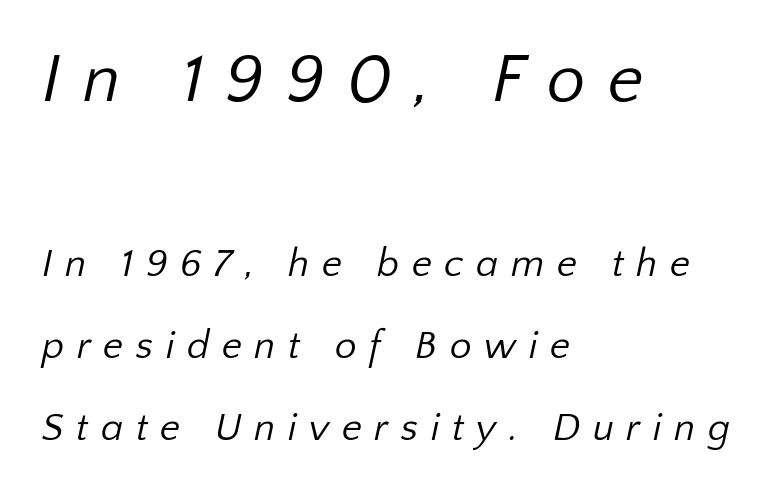
The image shows 69 px regular-weight sans-serif type; set left-aligned, loose line spacing (2.1x), unusually wide letter spacing (+0.32 em), not underlined; the first (top) block is 1.77x larger; low stroke contrast and a medium x-height.
